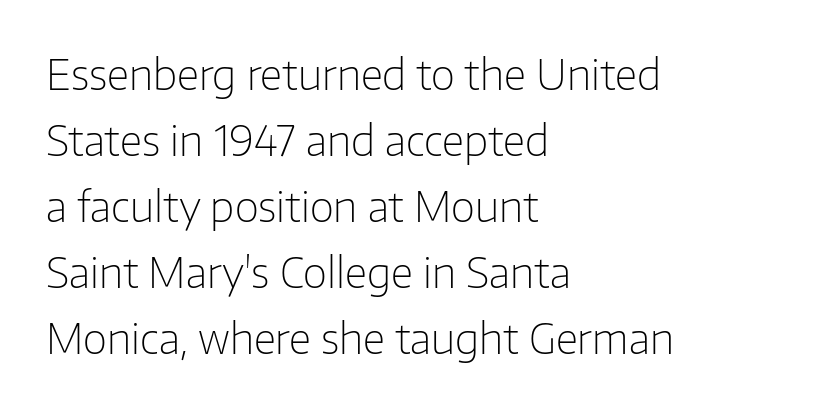
Q: Is the text bold? A: No.
Q: Is the text italic (slanted)? A: No, it is upright.
Q: Is the typeface a serif or a sans-serif typeface? A: Sans-serif.
Q: Is the text underlined? A: No.
Q: How is the paragraph aligned? A: Left-aligned.
Q: Is the spacing between letters normal or unusually wide? A: Normal.
Q: Is the spacing between lines tight, normal or loose? A: Normal.
Q: Width (condensed, normal, or wide)? A: Normal.
Q: Stroke contrast? A: Low.
Q: x-height? A: Medium.
Q: Monospaced? A: No.
